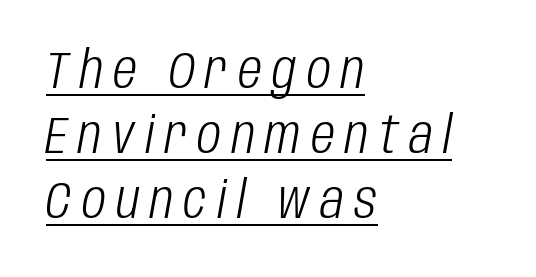
Q: Is the text bold? A: No.
Q: Is the text italic (slanted)? A: Yes, it leans right by about 10 degrees.
Q: Is the text underlined? A: Yes.
Q: How is the paragraph aligned? A: Left-aligned.
Q: Is the spacing between letters normal or unusually wide? A: Unusually wide.
Q: Is the spacing between lines tight, normal or loose? A: Normal.
Q: Width (condensed, normal, or wide)? A: Condensed.
Q: Stroke contrast? A: Low.
Q: x-height? A: Large.
Q: Monospaced? A: No.
